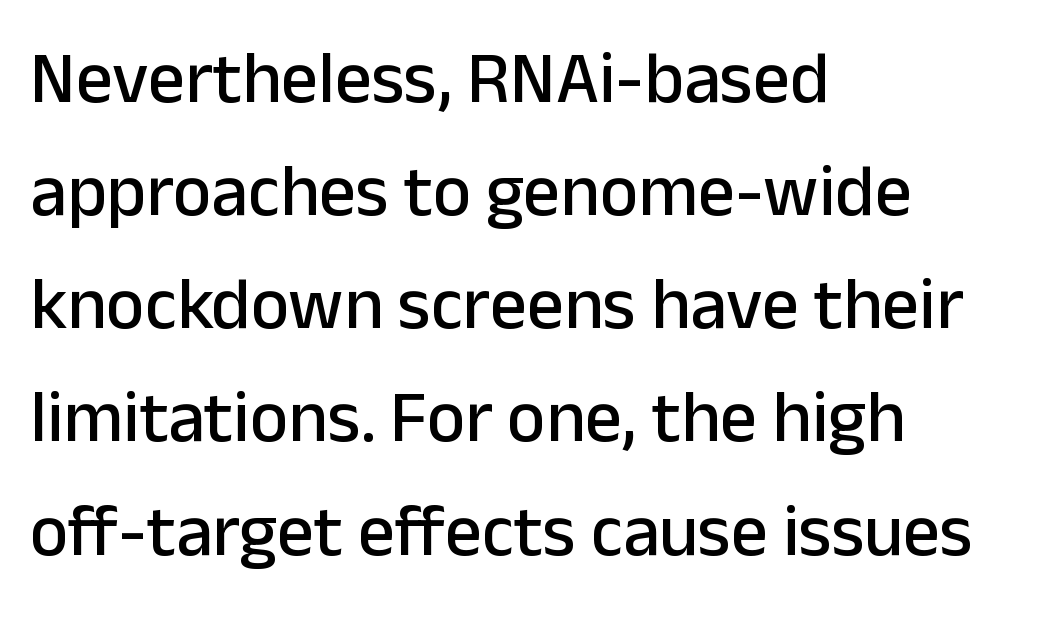
Q: Is the text italic (slanted)? A: No, it is upright.
Q: Is the typeface a serif or a sans-serif typeface? A: Sans-serif.
Q: Is the text underlined? A: No.
Q: How is the paragraph aligned? A: Left-aligned.
Q: Is the spacing between letters normal or unusually wide? A: Normal.
Q: Is the spacing between lines tight, normal or loose? A: Normal.
Q: Width (condensed, normal, or wide)? A: Normal.
Q: Stroke contrast? A: Low.
Q: x-height? A: Medium.
Q: Monospaced? A: No.
